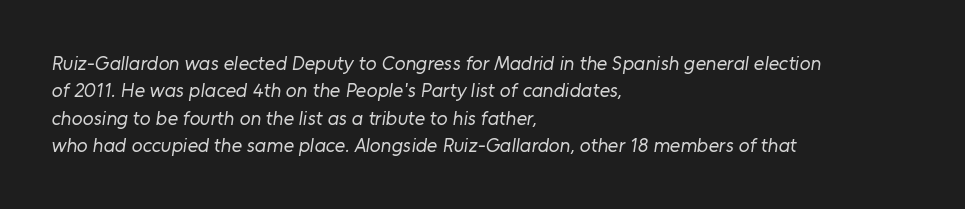
{"bold": "no", "underline": "no", "align": "left", "line_spacing": "normal", "line_spacing_ratio": 1.37, "letter_spacing": "normal", "letter_spacing_em": 0.0, "glyph_px": 20}
